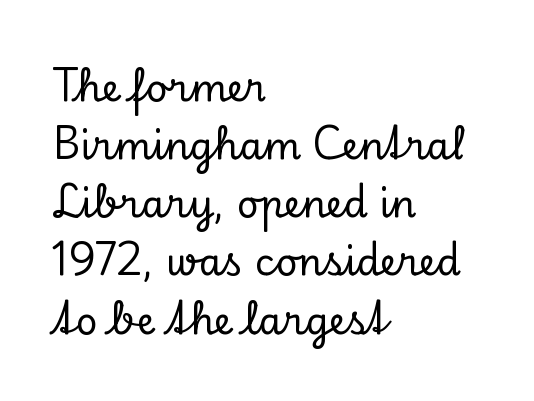
The image shows 38 px text type, upright; set left-aligned, normal line spacing (1.53x), normal letter spacing, not underlined; low stroke contrast and a small x-height.
